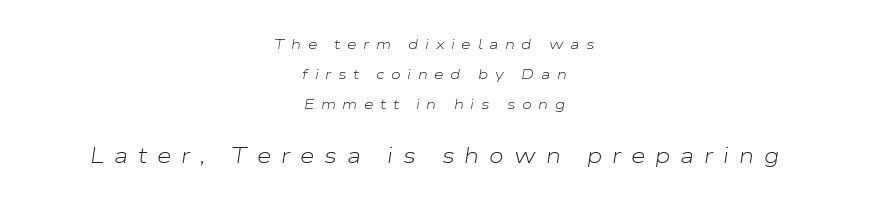
Emphasis-style slanted type is in use. Notice how the passage keeps no hard edge, just a central spine. Loose tracking; the words dissolve into strings of separated letters. The face used here appears at its bigger size in the lower chunk.
